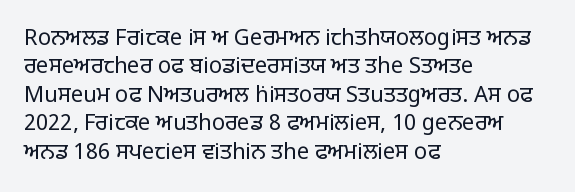
Rule under the text: the space is simply empty. Honestly, the letter spacing is just normal — you wouldn't notice it. The font's upright variant was chosen for this text. The strokes are not fattened; the text isn't bold. Layout note: lines flush left. The designer left line spacing at the default.
